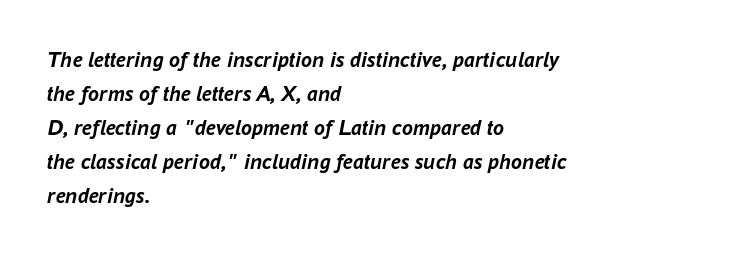
Q: Is the text bold? A: Yes.
Q: Is the text italic (slanted)? A: Yes, it leans right by about 16 degrees.
Q: Is the text underlined? A: No.
Q: How is the paragraph aligned? A: Left-aligned.
Q: Is the spacing between letters normal or unusually wide? A: Normal.
Q: Is the spacing between lines tight, normal or loose? A: Normal.
